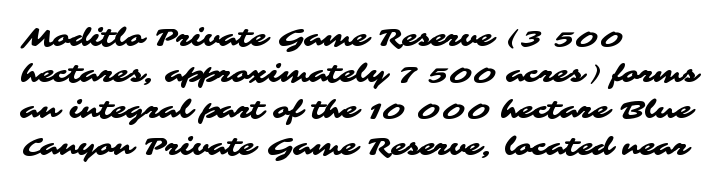
Q: Is the text underlined? A: No.
Q: How is the paragraph aligned? A: Left-aligned.
Q: Is the spacing between letters normal or unusually wide? A: Normal.
Q: Is the spacing between lines tight, normal or loose? A: Normal.
